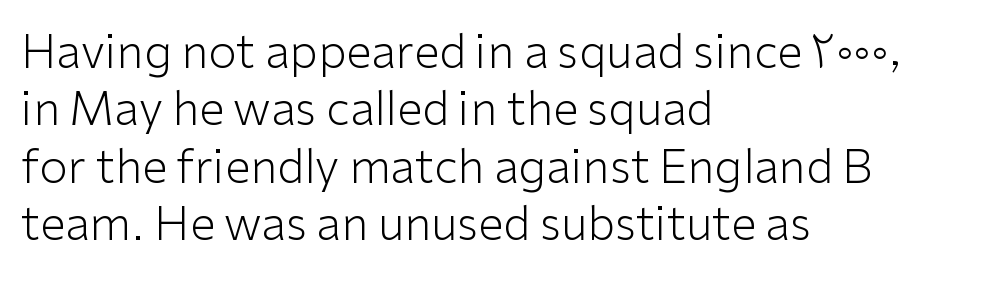
Q: Is the text bold? A: No.
Q: Is the text italic (slanted)? A: No, it is upright.
Q: Is the typeface a serif or a sans-serif typeface? A: Sans-serif.
Q: Is the text underlined? A: No.
Q: How is the paragraph aligned? A: Left-aligned.
Q: Is the spacing between letters normal or unusually wide? A: Normal.
Q: Is the spacing between lines tight, normal or loose? A: Normal.
Q: Width (condensed, normal, or wide)? A: Normal.
Q: Stroke contrast? A: Low.
Q: x-height? A: Medium.
Q: Monospaced? A: No.
